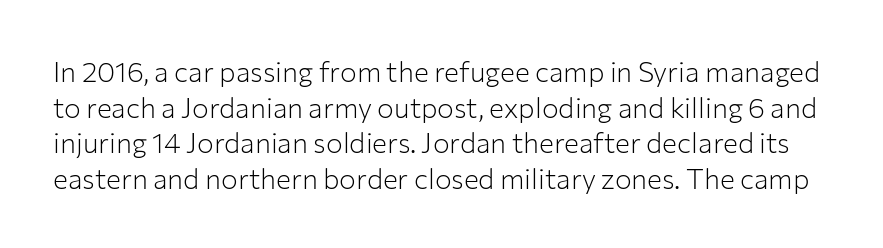
{"serif": "no", "italic": "no", "bold": "no", "weight": "light", "width": "normal", "stroke_contrast": "low", "x_height": "medium", "monospaced": "no", "underline": "no", "line_spacing": "normal", "line_spacing_ratio": 1.27, "letter_spacing": "normal", "letter_spacing_em": 0.0, "glyph_px": 28}
